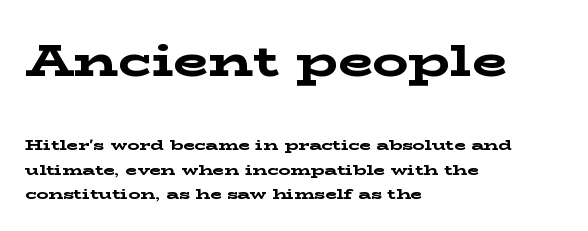
The image shows 45 px bold, wide serif type, upright; set left-aligned, normal line spacing (1.61x), normal letter spacing, not underlined; the first (top) block is 3.0x larger; low stroke contrast and a medium x-height.
